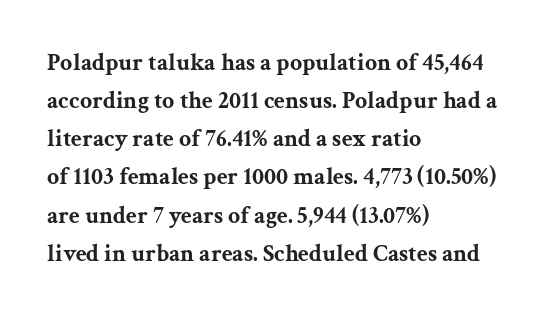
Q: Is the text bold? A: Yes.
Q: Is the text italic (slanted)? A: No, it is upright.
Q: Is the text underlined? A: No.
Q: How is the paragraph aligned? A: Left-aligned.
Q: Is the spacing between letters normal or unusually wide? A: Normal.
Q: Is the spacing between lines tight, normal or loose? A: Normal.
